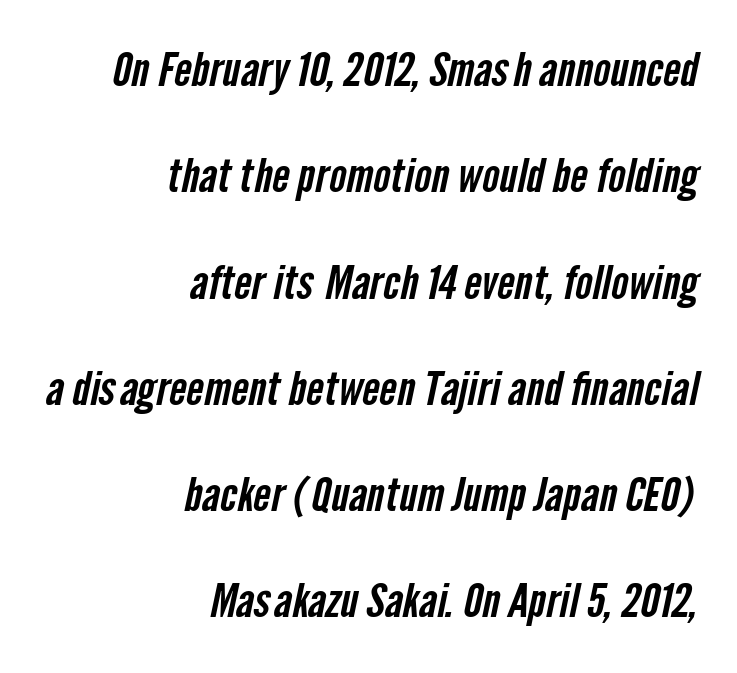
This rendering features lettering with no underline. The passage shown is typed in a proportional face where columns would drift. These lines are composed in type without serifs. Quick note: interline space is abundant. The compositor pushed each line to the right boundary.
